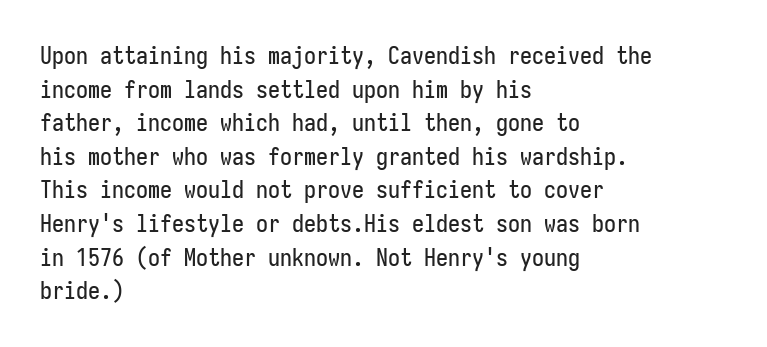
The image shows 24 px text type, upright; set left-aligned, normal line spacing (1.4x), normal letter spacing, not underlined.
